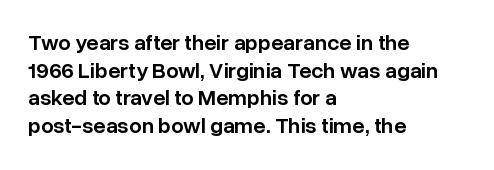
Q: Is the text bold? A: Semi-bold.
Q: Is the text italic (slanted)? A: No, it is upright.
Q: Is the text underlined? A: No.
Q: How is the paragraph aligned? A: Left-aligned.
Q: Is the spacing between letters normal or unusually wide? A: Normal.
Q: Is the spacing between lines tight, normal or loose? A: Normal.
